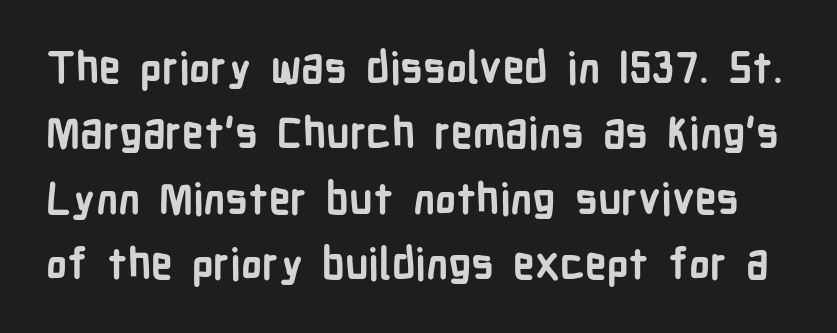
{"serif": "no", "italic": "no", "bold": "yes", "weight": "semibold", "width": "condensed", "stroke_contrast": "low", "x_height": "medium", "monospaced": "no", "underline": "no", "line_spacing": "normal", "line_spacing_ratio": 1.52, "letter_spacing": "normal", "letter_spacing_em": 0.0, "glyph_px": 43}
